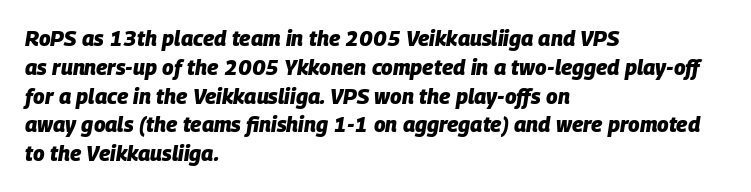
The lines sit at an ordinary, default distance from one another. How are the letters spaced? Ordinarily, with no added tracking. The ragged edge is on the right, which tells us the setting is flush left. The font is running at its bold setting. Descenders hang freely into open space.
